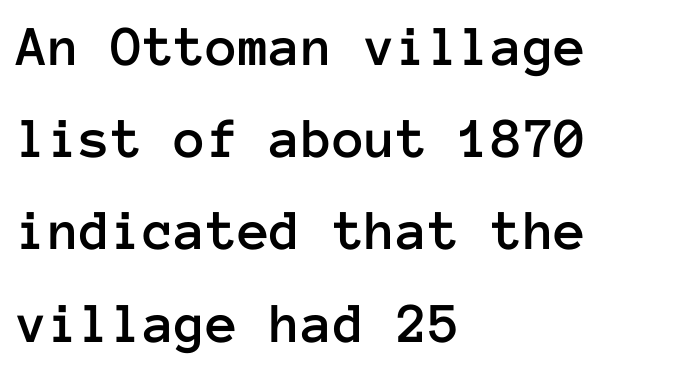
The image shows 58 px text type, upright, monospaced; set left-aligned, normal line spacing (1.59x), normal letter spacing, not underlined; low stroke contrast and a medium x-height.
